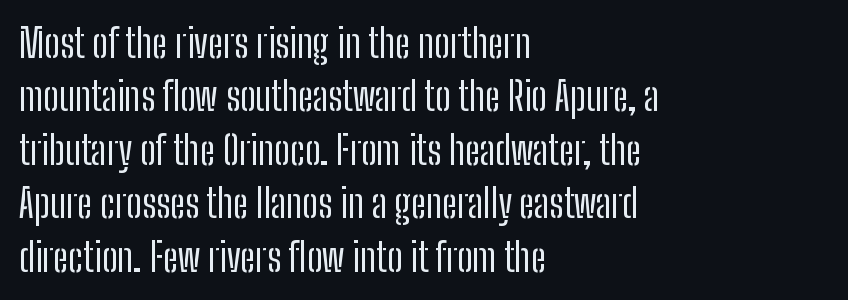
{"serif": "no", "italic": "no", "bold": "no", "weight": "regular", "width": "condensed", "stroke_contrast": "low", "x_height": "medium", "monospaced": "no", "underline": "no", "align": "left", "line_spacing": "normal", "line_spacing_ratio": 1.37, "letter_spacing": "normal", "letter_spacing_em": 0.0, "glyph_px": 39}
